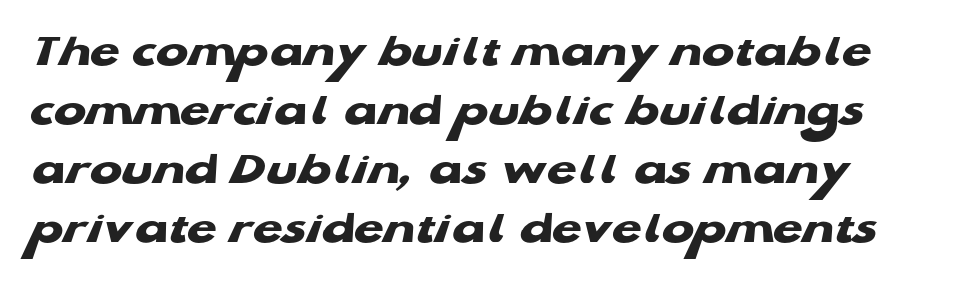
Q: Is the text bold? A: Yes.
Q: Is the typeface a serif or a sans-serif typeface? A: Sans-serif.
Q: Is the text underlined? A: No.
Q: Is the spacing between letters normal or unusually wide? A: Normal.
Q: Width (condensed, normal, or wide)? A: Wide.
Q: Stroke contrast? A: Low.
Q: x-height? A: Medium.
Q: Monospaced? A: No.
